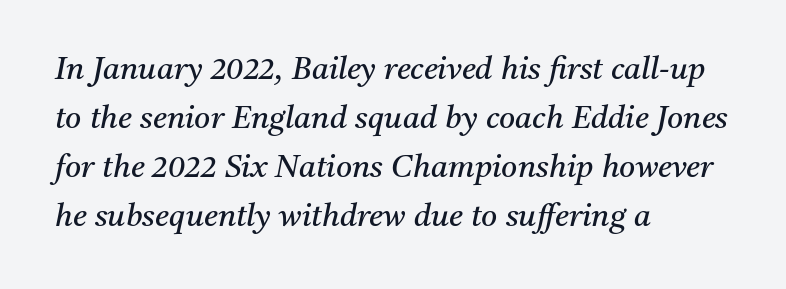
Nothing heavy about these letters — not bold at all. This sample is left-justified, so line endings fall wherever the words run out. The rendering keeps characters at their native spacing. The space between consecutive lines is moderate. When letters slant like this, we call the style italic. Proportional: the letters do not fall into vertical columns.
